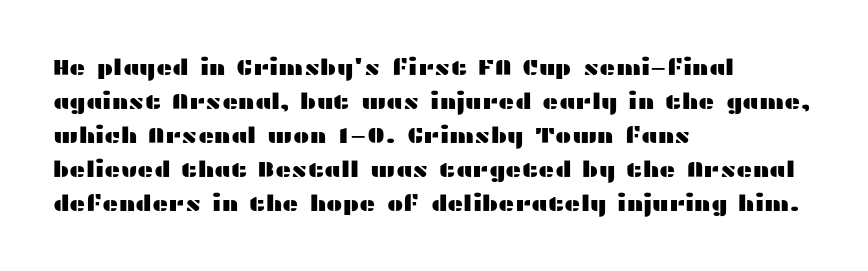
Inter-character spacing is left at the font's built-in metrics. A bare baseline throughout the passage. The typography opts for an upright posture over an oblique one. Casual observation: everything's shoved over to the left.
